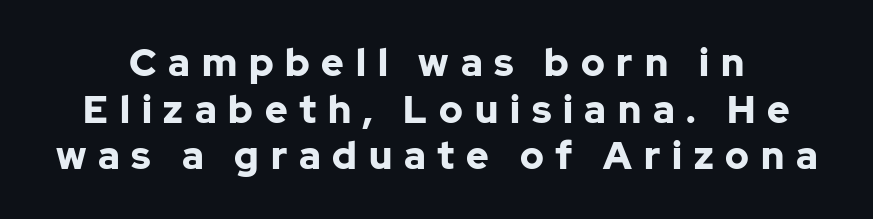
{"serif": "no", "italic": "no", "bold": "yes", "weight": "bold", "width": "normal", "stroke_contrast": "low", "x_height": "medium", "monospaced": "no", "underline": "no", "line_spacing_ratio": 1.23, "letter_spacing": "wide", "letter_spacing_em": 0.31, "glyph_px": 38}
